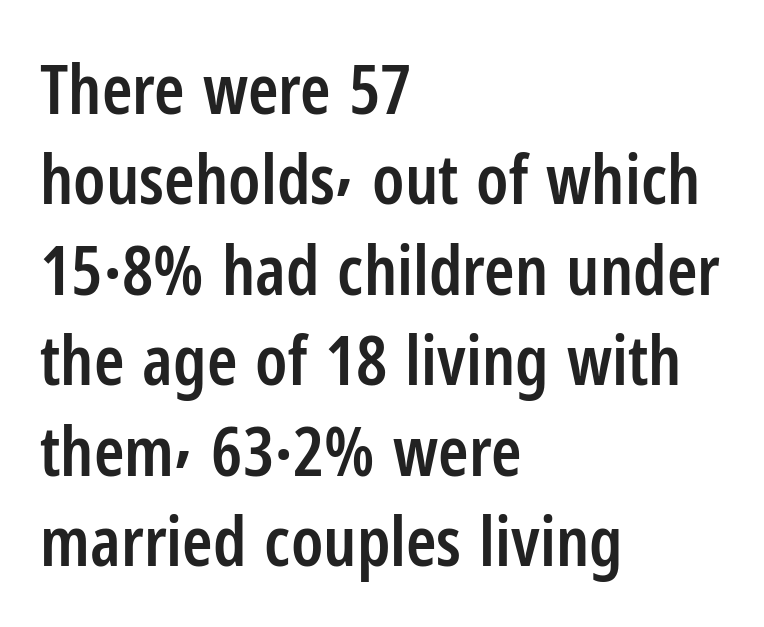
The image shows 69 px semibold, condensed sans-serif type, upright; set left-aligned, normal line spacing (1.31x), normal letter spacing, not underlined; low stroke contrast and a medium x-height.
